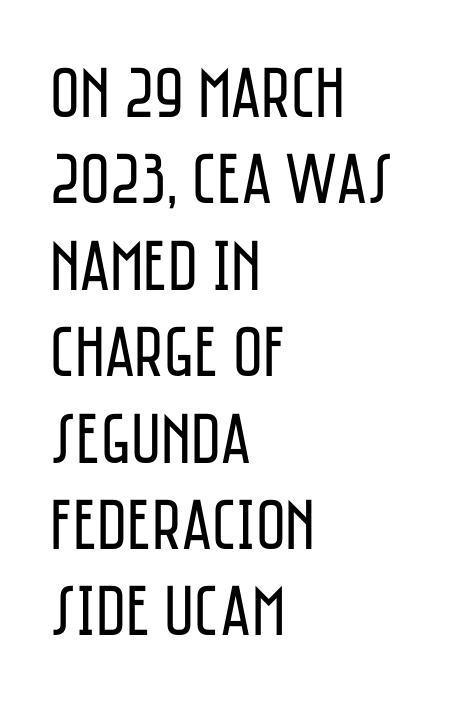
The image shows 72 px regular-weight, condensed sans-serif type, upright; set left-aligned, line spacing 1.2x, normal letter spacing, not underlined; low stroke contrast and a large x-height.
